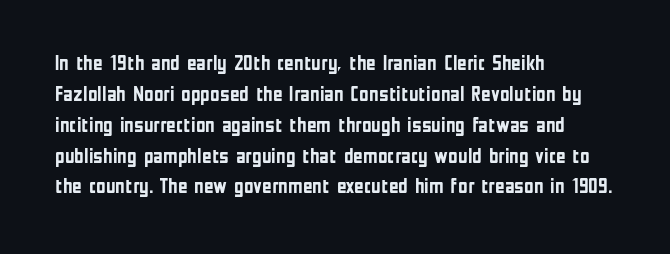
Posture: vertical. A classic flush-left, rag-right setting is used for this passage. Horizontal bands of white between lines are of average thickness. Each word holds together tightly as a unit, with standard inter-letter gaps. The font is running at its bold setting.
